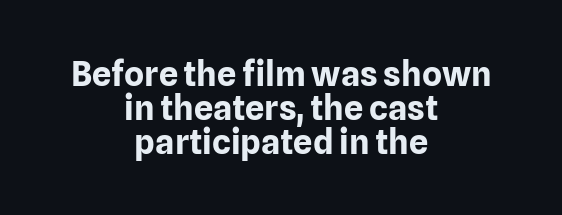
Q: Is the text bold? A: Yes.
Q: Is the text italic (slanted)? A: No, it is upright.
Q: Is the typeface a serif or a sans-serif typeface? A: Sans-serif.
Q: Is the text underlined? A: No.
Q: How is the paragraph aligned? A: Centered.
Q: Is the spacing between letters normal or unusually wide? A: Normal.
Q: Is the spacing between lines tight, normal or loose? A: Tight.
Q: Width (condensed, normal, or wide)? A: Normal.
Q: Stroke contrast? A: Low.
Q: x-height? A: Medium.
Q: Monospaced? A: No.
